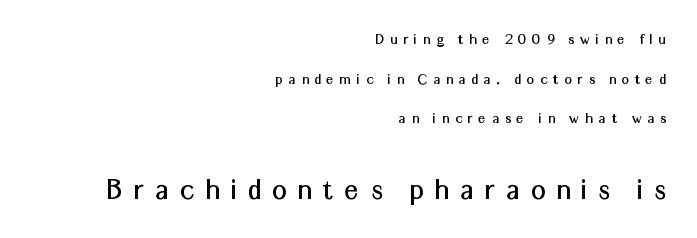
{"serif": "no", "italic": "no", "width": "normal", "stroke_contrast": "medium", "x_height": "medium", "monospaced": "no", "underline": "no", "align": "right", "line_spacing": "loose", "line_spacing_ratio": 2.47, "letter_spacing": "wide", "letter_spacing_em": 0.38, "larger_block": "second", "size_ratio": 1.94, "glyph_px": 31}
